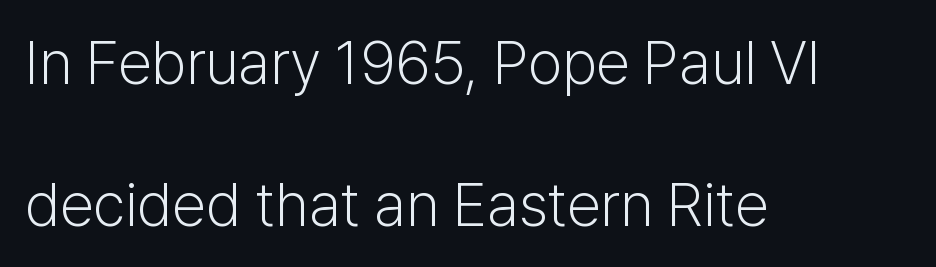
Q: Is the text bold? A: No.
Q: Is the text italic (slanted)? A: No, it is upright.
Q: Is the typeface a serif or a sans-serif typeface? A: Sans-serif.
Q: Is the text underlined? A: No.
Q: How is the paragraph aligned? A: Left-aligned.
Q: Is the spacing between letters normal or unusually wide? A: Normal.
Q: Is the spacing between lines tight, normal or loose? A: Loose.
Q: Width (condensed, normal, or wide)? A: Normal.
Q: Stroke contrast? A: Low.
Q: x-height? A: Medium.
Q: Monospaced? A: No.
